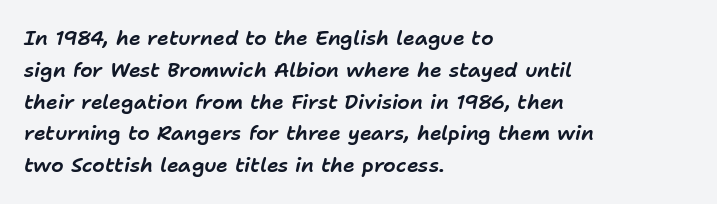
Q: Is the text italic (slanted)? A: Yes, it leans right by about 11 degrees.
Q: Is the text underlined? A: No.
Q: How is the paragraph aligned? A: Left-aligned.
Q: Is the spacing between letters normal or unusually wide? A: Normal.
Q: Is the spacing between lines tight, normal or loose? A: Normal.
